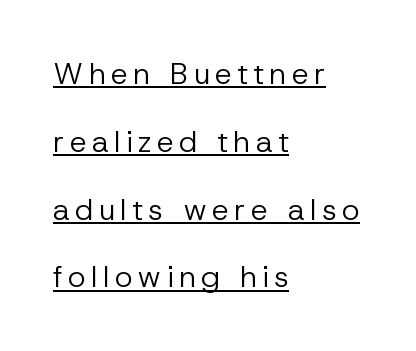
{"serif": "no", "italic": "no", "bold": "no", "weight": "regular", "width": "normal", "stroke_contrast": "low", "x_height": "medium", "monospaced": "no", "underline": "yes", "align": "left", "line_spacing": "loose", "line_spacing_ratio": 2.26, "glyph_px": 30}
